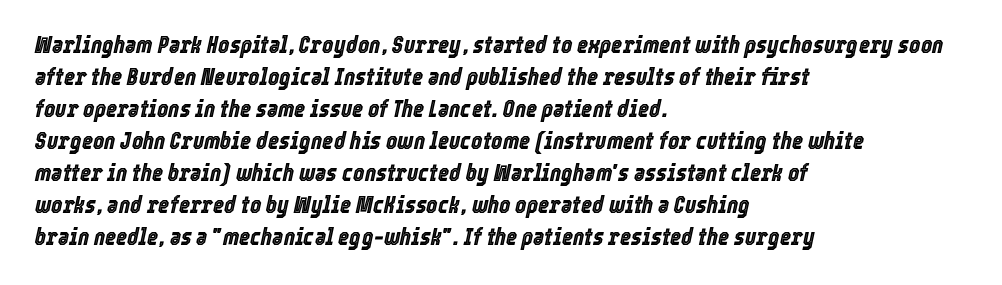
{"italic": "yes", "lean": "right", "slant_degrees": 12, "underline": "no", "align": "left", "line_spacing": "normal", "line_spacing_ratio": 1.33, "letter_spacing": "normal", "letter_spacing_em": 0.0, "glyph_px": 24}
